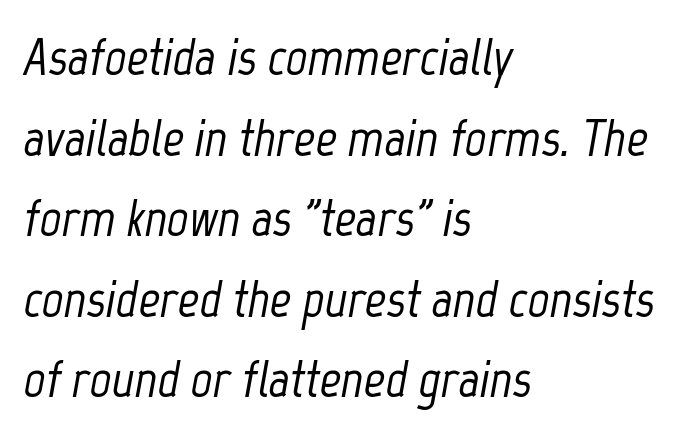
Q: Is the text italic (slanted)? A: Yes, it leans right by about 12 degrees.
Q: Is the text underlined? A: No.
Q: How is the paragraph aligned? A: Left-aligned.
Q: Is the spacing between letters normal or unusually wide? A: Normal.
Q: Is the spacing between lines tight, normal or loose? A: Normal.
Q: Width (condensed, normal, or wide)? A: Condensed.
Q: Stroke contrast? A: Low.
Q: x-height? A: Medium.
Q: Monospaced? A: No.
